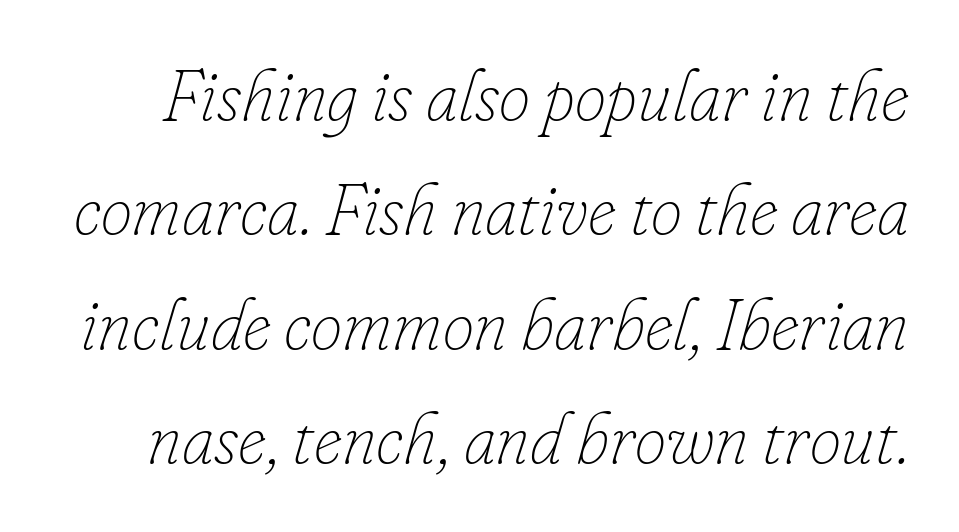
The image shows 71 px thin type, italic (leaning right); set normal line spacing (1.61x), normal letter spacing, not underlined; low stroke contrast and a small x-height.
